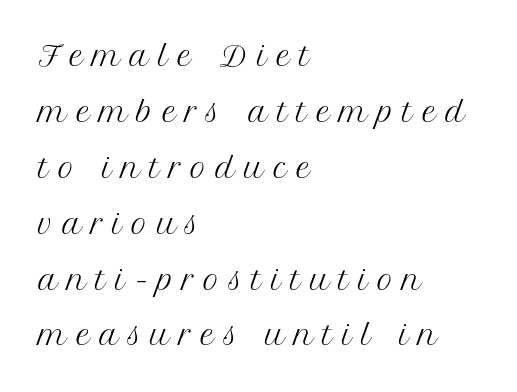
Each line starts at the same left margin while the right side varies. The font is comparable to plain body text, perhaps lighter. Widely set lines give the paragraph a tall, airy silhouette. Students, note that the glyphs here are deliberately spaced far apart.
